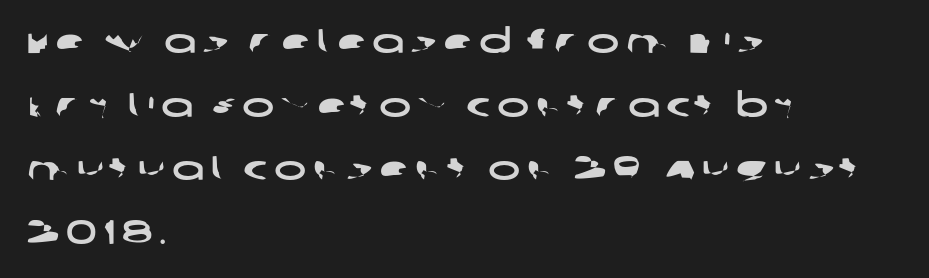
Q: Is the typeface a serif or a sans-serif typeface? A: Sans-serif.
Q: Is the text underlined? A: No.
Q: How is the paragraph aligned? A: Left-aligned.
Q: Width (condensed, normal, or wide)? A: Wide.
Q: Stroke contrast? A: Low.
Q: x-height? A: Large.
Q: Monospaced? A: No.
